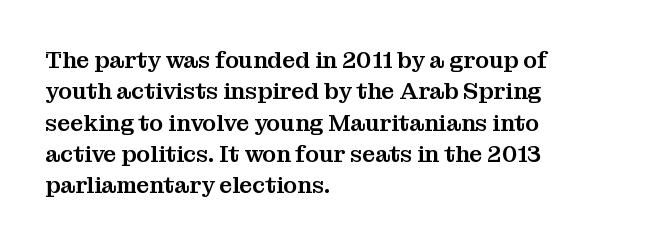
{"italic": "no", "underline": "no", "align": "left", "line_spacing": "normal", "line_spacing_ratio": 1.36, "letter_spacing": "normal", "letter_spacing_em": 0.0, "glyph_px": 23}
